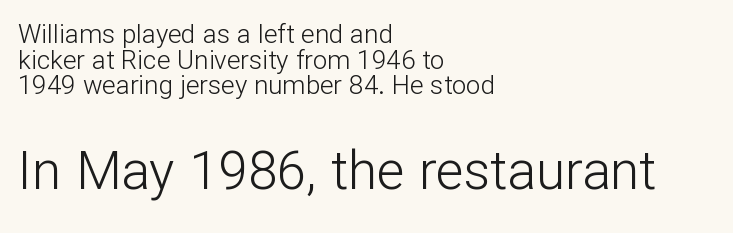
The image shows 53 px light sans-serif type, upright; set left-aligned, tight line spacing (0.99x), normal letter spacing, not underlined; the second (bottom) block is 2.04x larger; low stroke contrast and a medium x-height.
